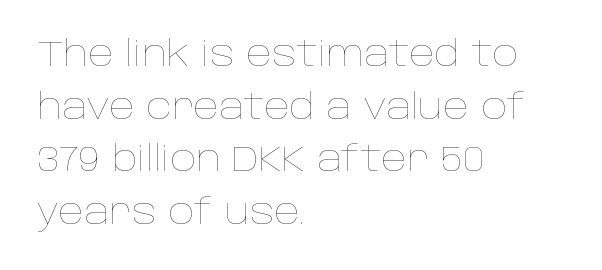
{"italic": "no", "bold": "no", "weight": "thin", "width": "normal", "stroke_contrast": "low", "x_height": "large", "monospaced": "no", "underline": "no", "align": "left", "line_spacing": "normal", "line_spacing_ratio": 1.46, "letter_spacing": "normal", "letter_spacing_em": 0.0, "glyph_px": 36}
